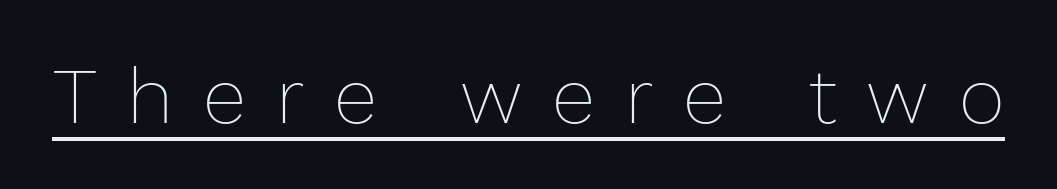
The image shows 79 px thin type, upright; set unusually wide letter spacing (+0.38 em), underlined; low stroke contrast and a medium x-height.
